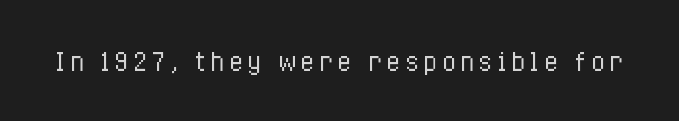
Q: Is the text bold? A: No.
Q: Is the text italic (slanted)? A: No, it is upright.
Q: Is the text underlined? A: No.
